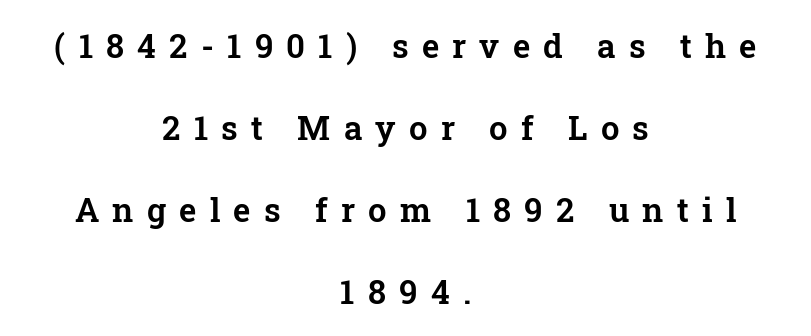
{"serif": "yes", "italic": "no", "width": "normal", "stroke_contrast": "low", "x_height": "medium", "monospaced": "no", "underline": "no", "align": "center", "line_spacing": "loose", "line_spacing_ratio": 2.48, "letter_spacing": "wide", "letter_spacing_em": 0.4, "glyph_px": 33}
